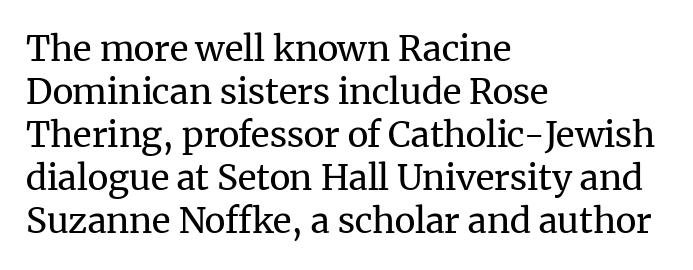
Q: Is the text bold? A: No.
Q: Is the text italic (slanted)? A: No, it is upright.
Q: Is the typeface a serif or a sans-serif typeface? A: Serif.
Q: Is the text underlined? A: No.
Q: How is the paragraph aligned? A: Left-aligned.
Q: Is the spacing between letters normal or unusually wide? A: Normal.
Q: Width (condensed, normal, or wide)? A: Normal.
Q: Stroke contrast? A: Medium.
Q: x-height? A: Medium.
Q: Monospaced? A: No.
